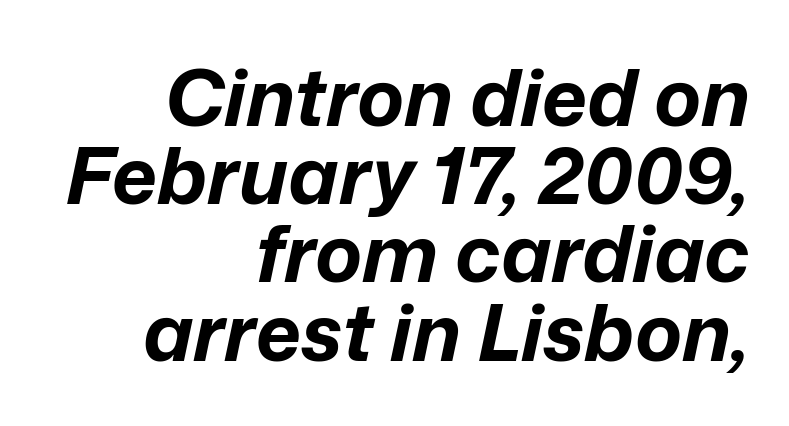
The block of text is dense from top to bottom, with scant space between rows. Does the lettering tilt? It does — this is italic. Students, note that the glyphs here touch the page at normal intervals. Proportional: the letters do not fall into vertical columns. The ragged edge is on the left, which tells us the setting is flush right.
